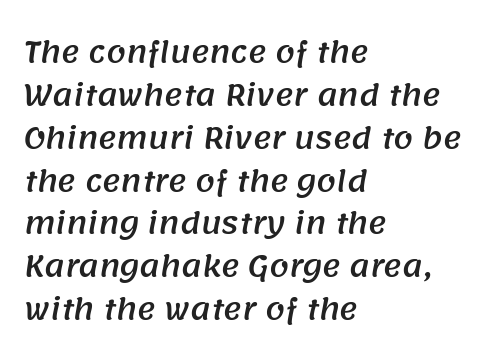
The image shows 28 px sans-serif type; set left-aligned, normal line spacing (1.53x), normal letter spacing, not underlined; medium stroke contrast and a large x-height.
